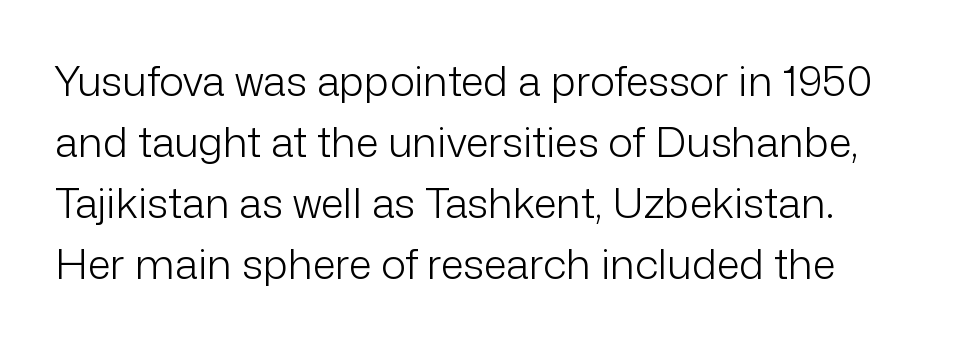
The image shows 42 px light sans-serif type, upright; set normal line spacing (1.45x), normal letter spacing, not underlined; low stroke contrast and a medium x-height.
